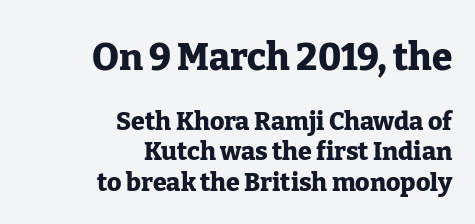
Q: Is the text bold? A: Yes.
Q: Is the text italic (slanted)? A: No, it is upright.
Q: Is the typeface a serif or a sans-serif typeface? A: Serif.
Q: Is the text underlined? A: No.
Q: How is the paragraph aligned? A: Right-aligned.
Q: Is the spacing between letters normal or unusually wide? A: Normal.
Q: Which block of text is set in a larger size, the first (top) or the second (bottom)? A: The first (top) one.
Q: Width (condensed, normal, or wide)? A: Normal.
Q: Stroke contrast? A: Low.
Q: x-height? A: Medium.
Q: Monospaced? A: No.
